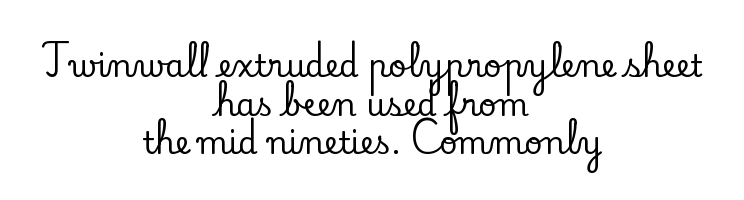
The image shows 31 px serif type, upright; set centered, normal line spacing (1.25x), normal letter spacing, not underlined; low stroke contrast and a small x-height.
